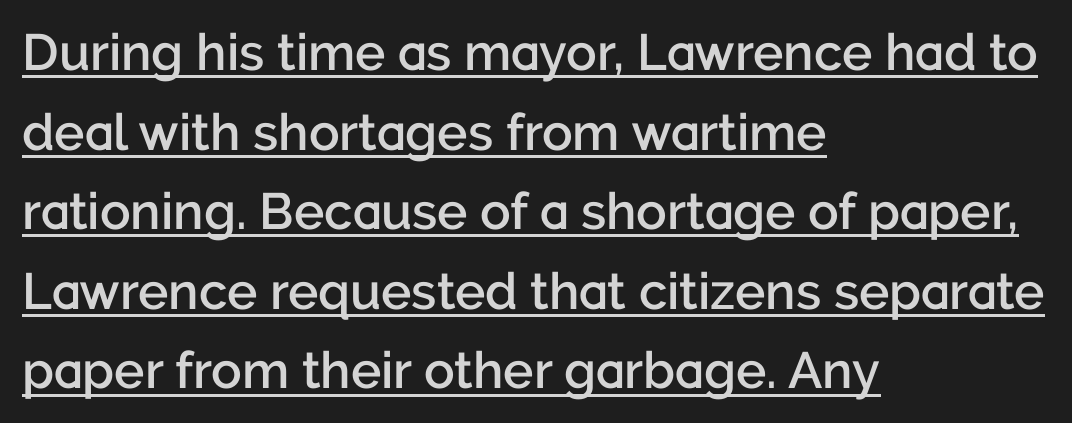
The image shows 51 px semibold sans-serif type, upright; set left-aligned, normal line spacing (1.56x), normal letter spacing, underlined; low stroke contrast and a medium x-height.
